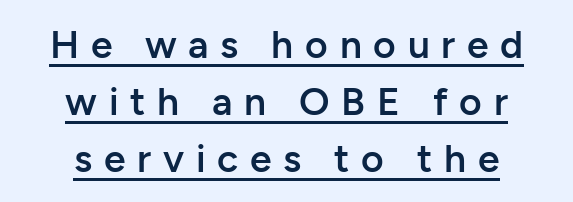
Q: Is the text bold? A: Semi-bold.
Q: Is the text italic (slanted)? A: No, it is upright.
Q: Is the typeface a serif or a sans-serif typeface? A: Sans-serif.
Q: Is the text underlined? A: Yes.
Q: How is the paragraph aligned? A: Centered.
Q: Is the spacing between letters normal or unusually wide? A: Unusually wide.
Q: Is the spacing between lines tight, normal or loose? A: Normal.
Q: Width (condensed, normal, or wide)? A: Normal.
Q: Stroke contrast? A: Low.
Q: x-height? A: Medium.
Q: Monospaced? A: No.
